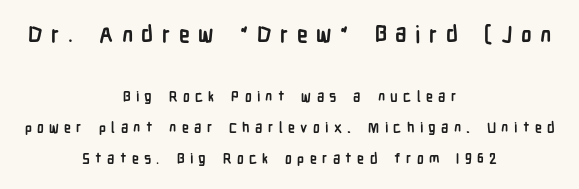
Baseline-to-baseline distance is far greater than the letter height. Letters rest on an invisible, unmarked baseline. Quick note: not italic, upright. Summary of weight: heavy, a full bold.
